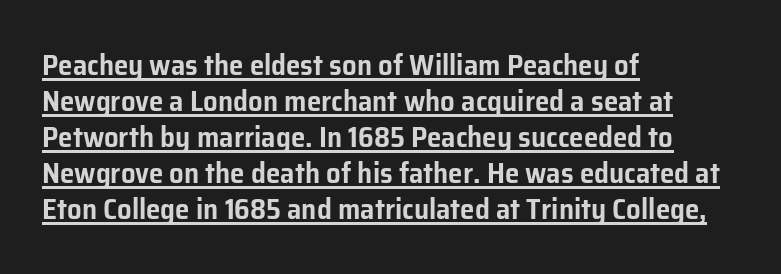
Q: Is the text italic (slanted)? A: No, it is upright.
Q: Is the typeface a serif or a sans-serif typeface? A: Sans-serif.
Q: Is the text underlined? A: Yes.
Q: How is the paragraph aligned? A: Left-aligned.
Q: Is the spacing between letters normal or unusually wide? A: Normal.
Q: Width (condensed, normal, or wide)? A: Normal.
Q: Stroke contrast? A: Low.
Q: x-height? A: Medium.
Q: Monospaced? A: No.
